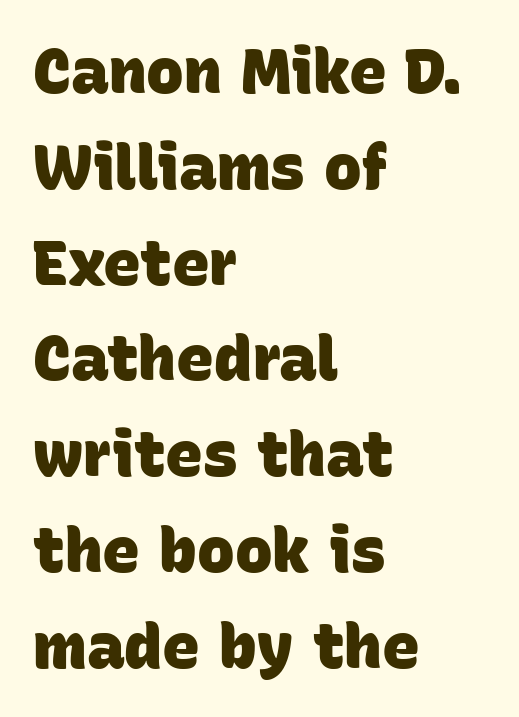
The image shows 63 px heavy sans-serif type; set left-aligned, normal line spacing (1.52x), normal letter spacing, not underlined; low stroke contrast and a large x-height.
